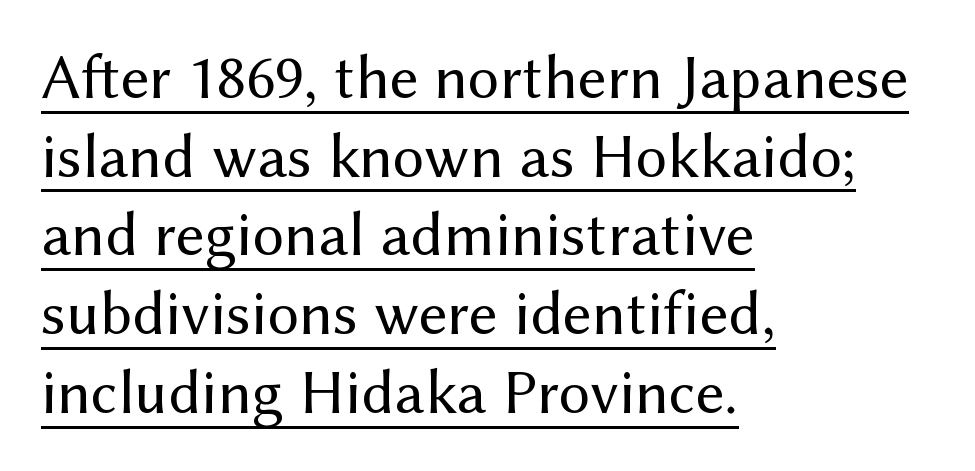
Character widths vary here, with narrow letters taking less room than wide ones. Emphasis is given by a line drawn under the lettering. Is the type heavy? It reads as light-to-regular instead. Compared with typical paragraphs, the rows here are spaced about the same. Compared with typical body copy, the letter spacing here is the same.
